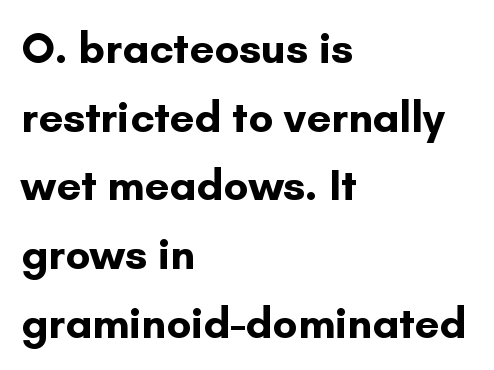
The image shows 44 px bold sans-serif type, upright; set left-aligned, normal line spacing (1.56x), normal letter spacing, not underlined; low stroke contrast and a small x-height.
